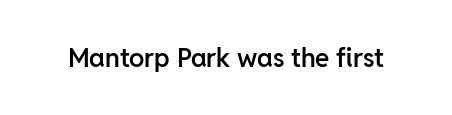
Q: Is the text bold? A: Semi-bold.
Q: Is the text italic (slanted)? A: No, it is upright.
Q: Is the text underlined? A: No.
Q: Is the spacing between letters normal or unusually wide? A: Normal.
